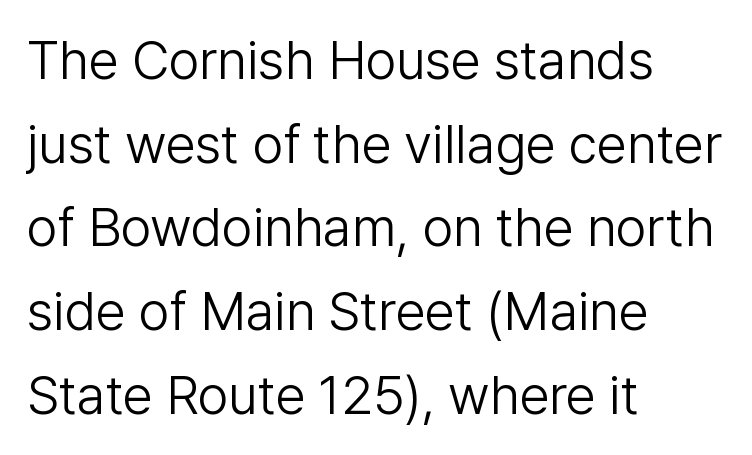
Q: Is the text bold? A: No.
Q: Is the text italic (slanted)? A: No, it is upright.
Q: Is the typeface a serif or a sans-serif typeface? A: Sans-serif.
Q: Is the text underlined? A: No.
Q: How is the paragraph aligned? A: Left-aligned.
Q: Is the spacing between letters normal or unusually wide? A: Normal.
Q: Is the spacing between lines tight, normal or loose? A: Normal.
Q: Width (condensed, normal, or wide)? A: Normal.
Q: Stroke contrast? A: Low.
Q: x-height? A: Medium.
Q: Monospaced? A: No.
